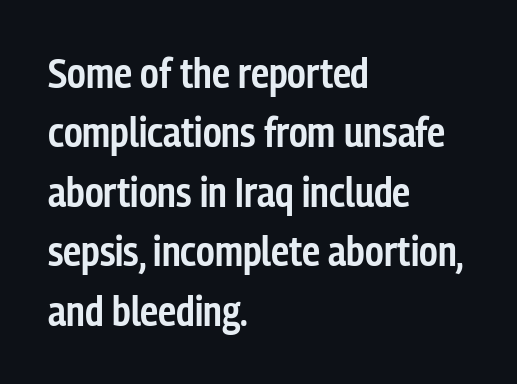
The strip under each line holds only bare page. The lines sit at an ordinary, default distance from one another. The axis of the letterforms is exactly vertical. The line texture is even and compact thanks to regular tracking.
